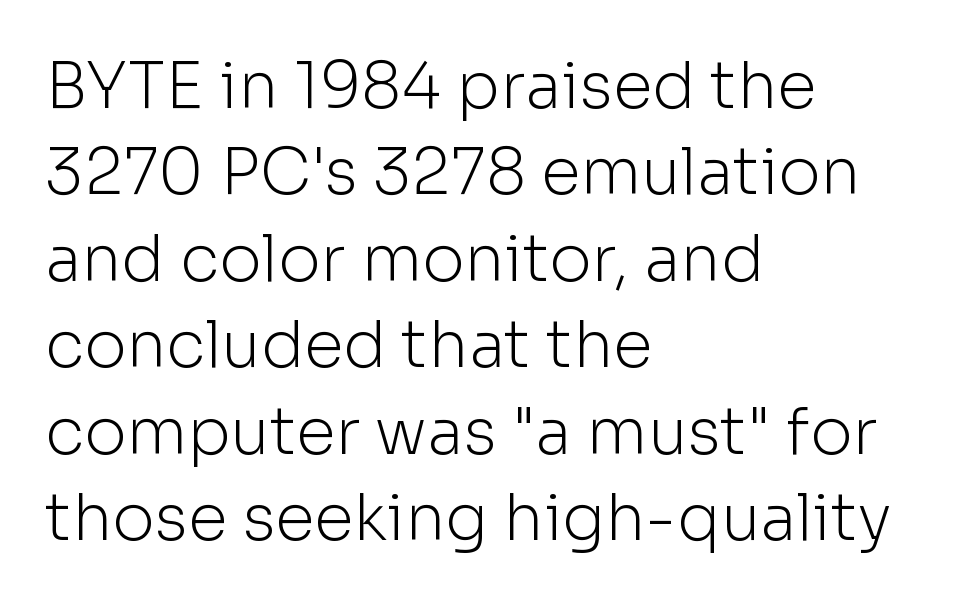
The image shows 64 px light sans-serif type, upright; set left-aligned, normal line spacing (1.35x), normal letter spacing, not underlined; low stroke contrast and a medium x-height.
